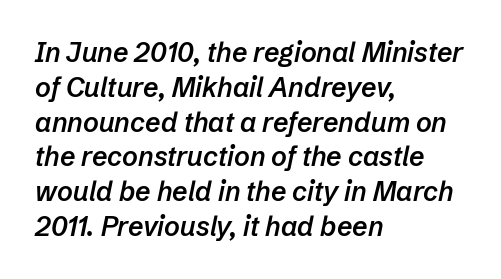
Q: Is the text bold? A: Semi-bold.
Q: Is the text italic (slanted)? A: Yes, it leans right by about 12 degrees.
Q: Is the text underlined? A: No.
Q: How is the paragraph aligned? A: Left-aligned.
Q: Is the spacing between letters normal or unusually wide? A: Normal.
Q: Is the spacing between lines tight, normal or loose? A: Normal.
